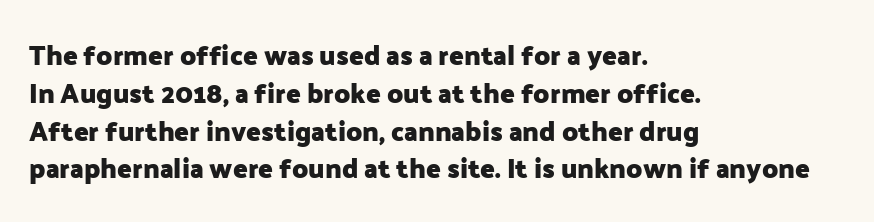
Q: Is the text bold? A: Yes.
Q: Is the text italic (slanted)? A: No, it is upright.
Q: Is the text underlined? A: No.
Q: How is the paragraph aligned? A: Left-aligned.
Q: Is the spacing between letters normal or unusually wide? A: Normal.
Q: Is the spacing between lines tight, normal or loose? A: Normal.
